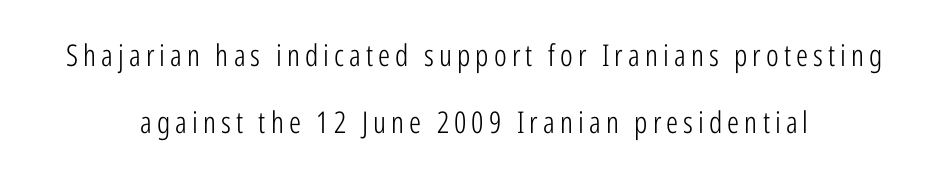
Q: Is the text bold? A: No.
Q: Is the text italic (slanted)? A: No, it is upright.
Q: Is the typeface a serif or a sans-serif typeface? A: Sans-serif.
Q: Is the text underlined? A: No.
Q: How is the paragraph aligned? A: Centered.
Q: Is the spacing between lines tight, normal or loose? A: Loose.
Q: Width (condensed, normal, or wide)? A: Condensed.
Q: Stroke contrast? A: Low.
Q: x-height? A: Medium.
Q: Monospaced? A: No.
